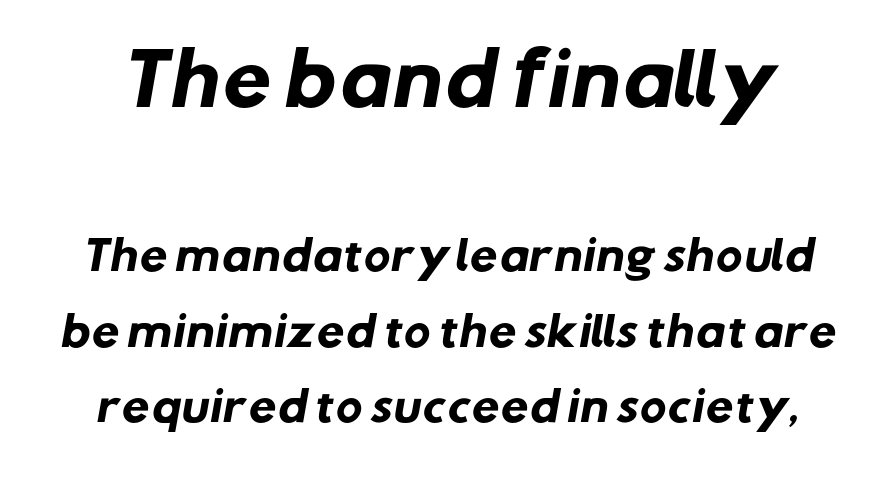
{"serif": "no", "bold": "yes", "weight": "heavy", "width": "normal", "stroke_contrast": "low", "x_height": "medium", "monospaced": "no", "underline": "no", "line_spacing_ratio": 1.89, "letter_spacing": "normal", "letter_spacing_em": 0.0, "larger_block": "first", "size_ratio": 1.75, "glyph_px": 70}
